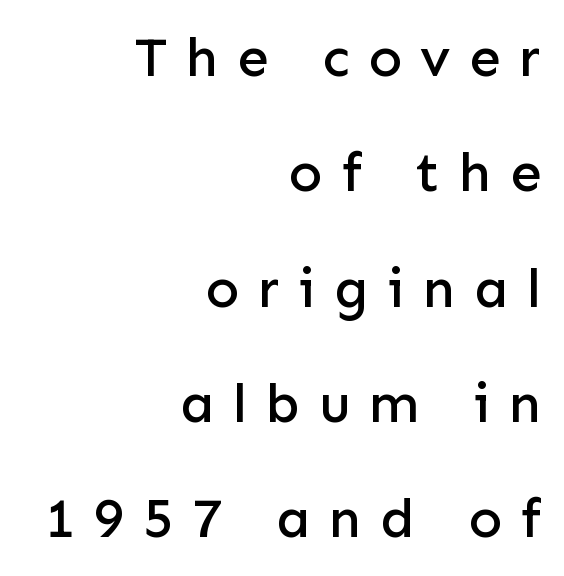
The image shows 56 px sans-serif type, upright; set right-aligned, loose line spacing (2.06x), unusually wide letter spacing (+0.33 em), not underlined; low stroke contrast and a medium x-height.
